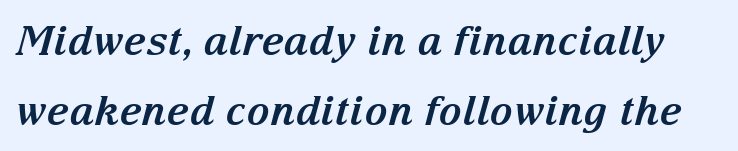
Q: Is the text bold? A: Yes.
Q: Is the text italic (slanted)? A: Yes, it leans right by about 15 degrees.
Q: Is the typeface a serif or a sans-serif typeface? A: Serif.
Q: Is the text underlined? A: No.
Q: Is the spacing between letters normal or unusually wide? A: Normal.
Q: Width (condensed, normal, or wide)? A: Normal.
Q: Stroke contrast? A: Medium.
Q: x-height? A: Medium.
Q: Monospaced? A: No.
